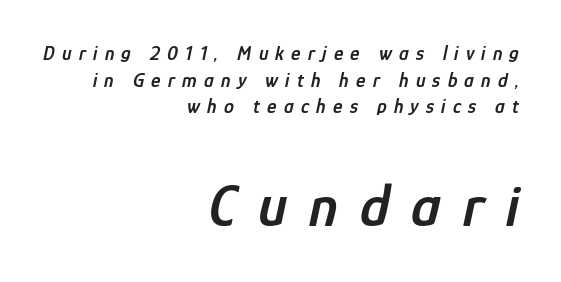
A typesetter would call this heavily tracked-out type. Stroke thickness is moderately raised; the sample reads as semibold. Rendered with sloped, italic letterforms. Is the block centered? No — it sits flush against the right margin.
